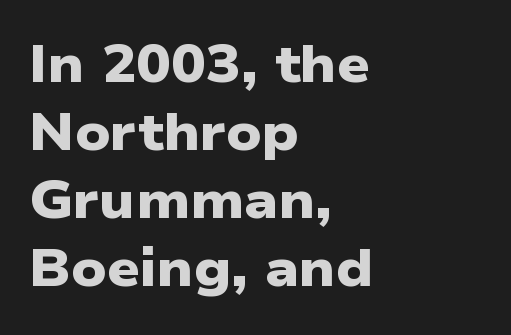
Q: Is the text bold? A: Yes.
Q: Is the typeface a serif or a sans-serif typeface? A: Sans-serif.
Q: Is the text underlined? A: No.
Q: How is the paragraph aligned? A: Left-aligned.
Q: Is the spacing between letters normal or unusually wide? A: Normal.
Q: Is the spacing between lines tight, normal or loose? A: Normal.
Q: Width (condensed, normal, or wide)? A: Wide.
Q: Stroke contrast? A: Low.
Q: x-height? A: Medium.
Q: Monospaced? A: No.
